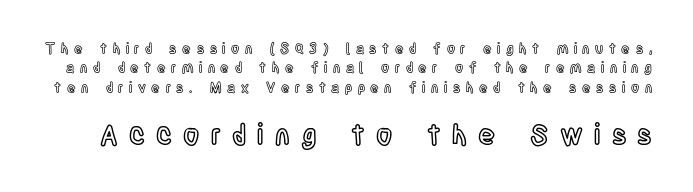
Q: Is the text italic (slanted)? A: No, it is upright.
Q: Is the text underlined? A: No.
Q: Is the spacing between letters normal or unusually wide? A: Unusually wide.
Q: Is the spacing between lines tight, normal or loose? A: Normal.
Q: Which block of text is set in a larger size, the first (top) or the second (bottom)? A: The second (bottom) one.
Q: Width (condensed, normal, or wide)? A: Condensed.
Q: x-height? A: Large.
Q: Monospaced? A: No.
